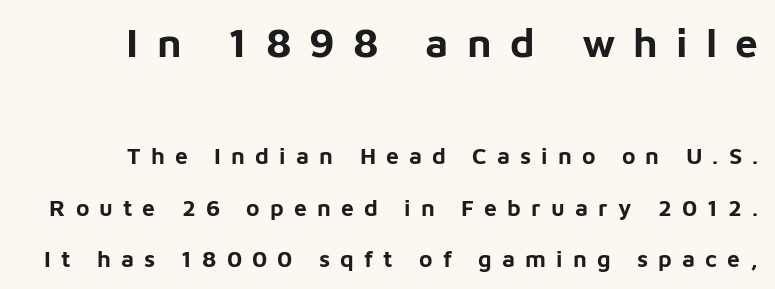
{"serif": "no", "italic": "no", "bold": "yes", "weight": "bold", "width": "normal", "stroke_contrast": "low", "x_height": "medium", "monospaced": "no", "underline": "no", "line_spacing": "loose", "line_spacing_ratio": 2.23, "letter_spacing": "wide", "letter_spacing_em": 0.44, "larger_block": "first", "size_ratio": 1.78, "glyph_px": 41}
